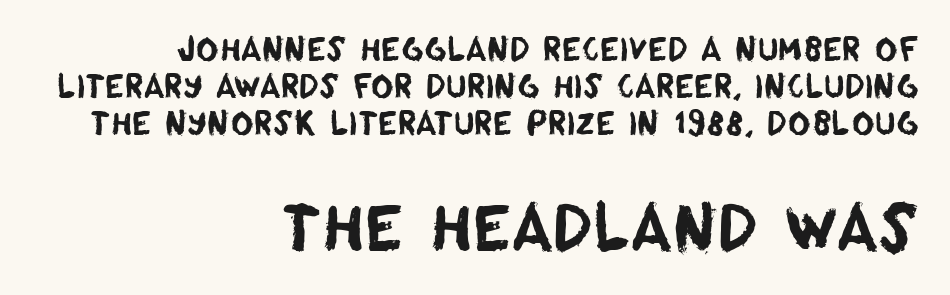
The image shows 62 px sans-serif type; set right-aligned, line spacing 1.2x, normal letter spacing, not underlined; the second (bottom) block is 2.0x larger; low stroke contrast and a large x-height.
